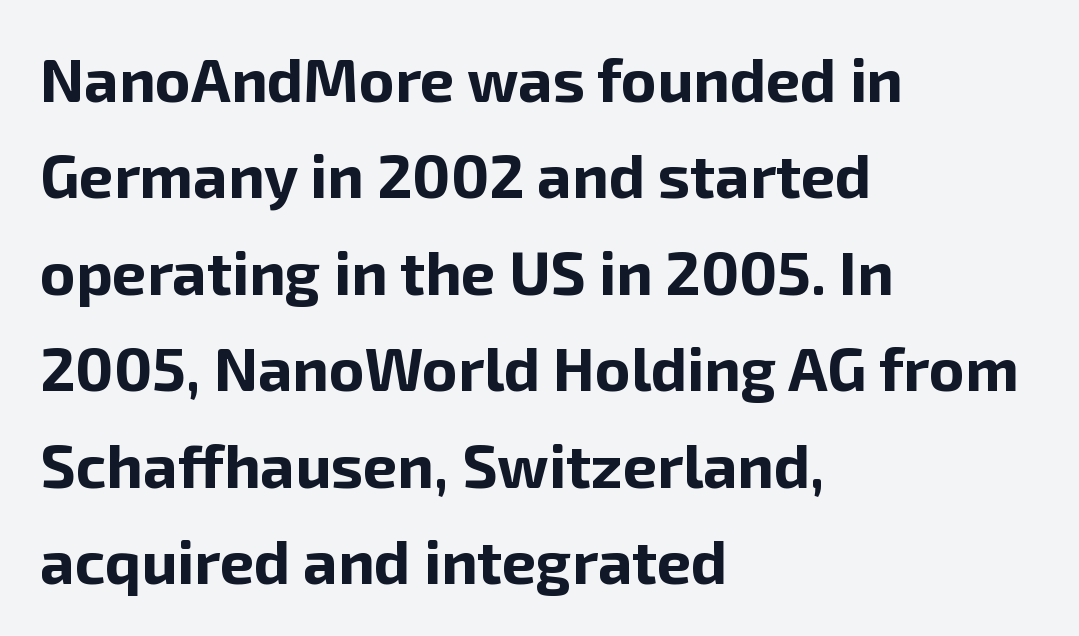
The image shows 61 px bold sans-serif type, upright; set left-aligned, normal line spacing (1.58x), normal letter spacing, not underlined; low stroke contrast and a medium x-height.
